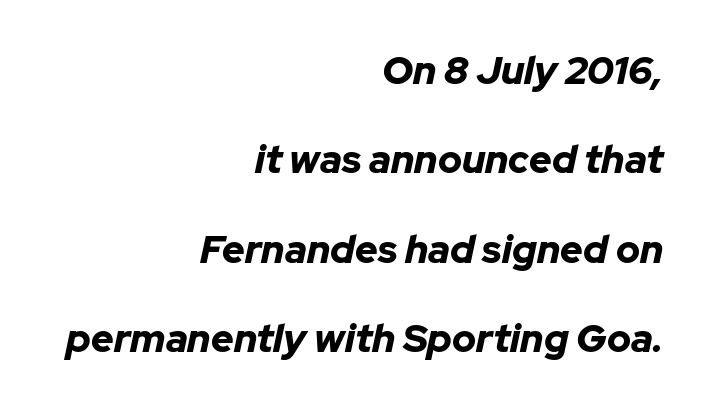
Q: Is the text bold? A: Yes.
Q: Is the text italic (slanted)? A: Yes, it leans right by about 12 degrees.
Q: Is the text underlined? A: No.
Q: How is the paragraph aligned? A: Right-aligned.
Q: Is the spacing between letters normal or unusually wide? A: Normal.
Q: Is the spacing between lines tight, normal or loose? A: Loose.
Q: Width (condensed, normal, or wide)? A: Normal.
Q: Stroke contrast? A: Low.
Q: x-height? A: Medium.
Q: Monospaced? A: No.
